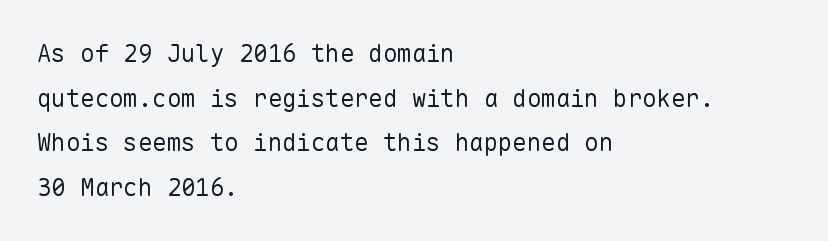
The image shows 24 px text type, upright; set left-aligned, line spacing 1.86x, normal letter spacing, not underlined.
